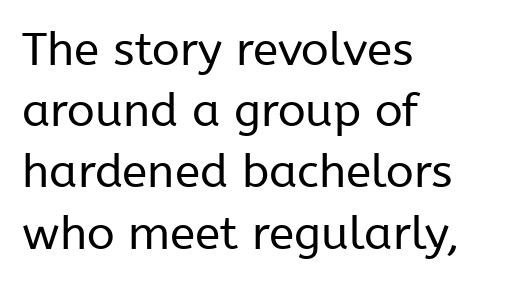
It's the straight-up-and-down kind of type. The glyphs are unaccompanied by any horizontal stroke below them. Inter-character spacing is left at the font's built-in metrics. Horizontally, the lines are justified to the leading edge only.
